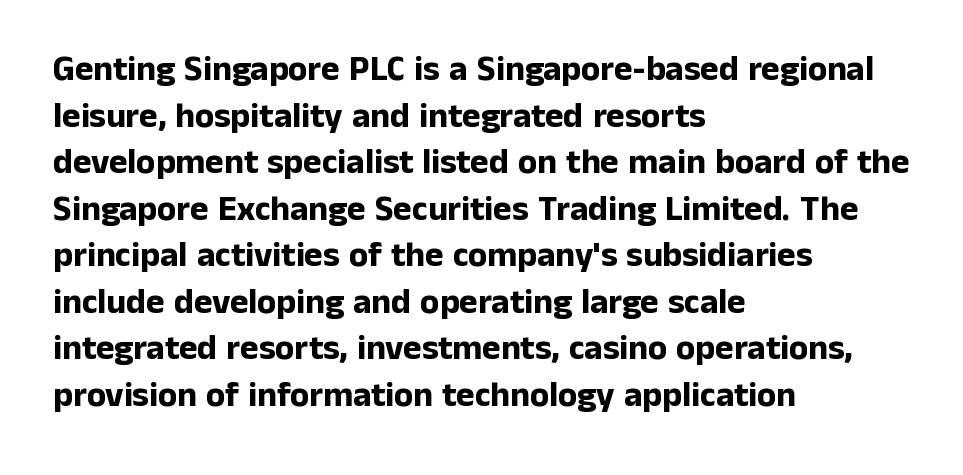
The image shows 35 px bold sans-serif type, upright; set left-aligned, normal line spacing (1.33x), normal letter spacing, not underlined; low stroke contrast and a medium x-height.
